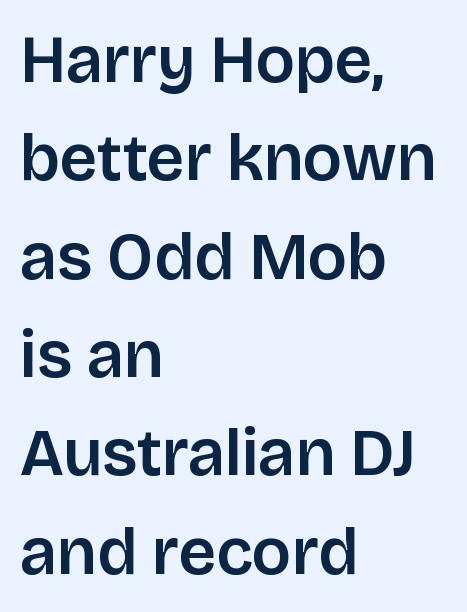
The image shows 66 px sans-serif type, upright; set left-aligned, normal line spacing (1.49x), normal letter spacing, not underlined; low stroke contrast and a large x-height.
